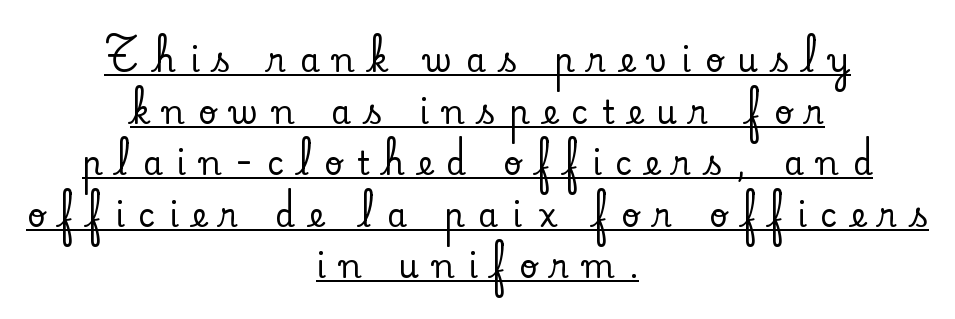
Q: Is the text italic (slanted)? A: No, it is upright.
Q: Is the typeface a serif or a sans-serif typeface? A: Serif.
Q: Is the text underlined? A: Yes.
Q: How is the paragraph aligned? A: Centered.
Q: Is the spacing between letters normal or unusually wide? A: Unusually wide.
Q: Is the spacing between lines tight, normal or loose? A: Normal.
Q: Width (condensed, normal, or wide)? A: Normal.
Q: Stroke contrast? A: Low.
Q: x-height? A: Small.
Q: Monospaced? A: No.
